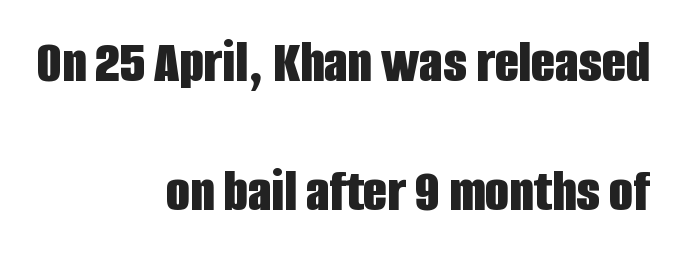
{"serif": "no", "italic": "no", "bold": "yes", "weight": "bold", "width": "condensed", "stroke_contrast": "low", "x_height": "large", "monospaced": "no", "underline": "no", "align": "right", "line_spacing": "loose", "line_spacing_ratio": 2.08, "letter_spacing": "normal", "letter_spacing_em": 0.0, "glyph_px": 62}
